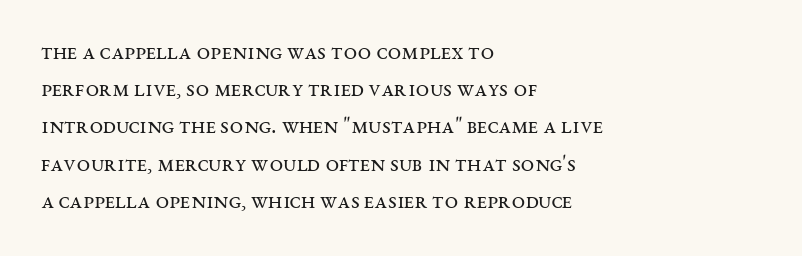
{"italic": "no", "bold": "no", "underline": "no", "align": "left", "line_spacing": "normal", "line_spacing_ratio": 1.55, "letter_spacing": "normal", "letter_spacing_em": 0.0, "glyph_px": 24}
